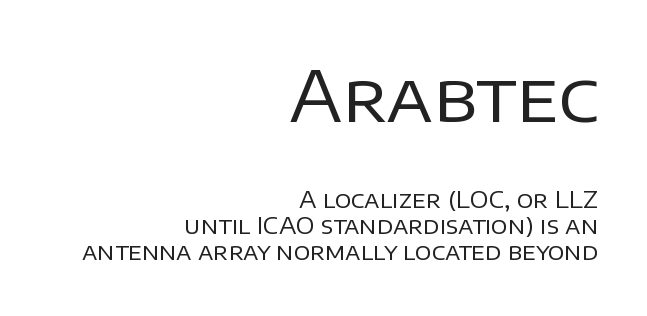
Is the lower block the larger one? No — the upper block carries the bigger type. The font family rendered here belongs to the sans-serif group. Each stroke keeps to a modest, everyday thickness or less. Baseline-to-baseline distance is barely more than the letter height. How are the letters spaced? Ordinarily, with no added tracking.
